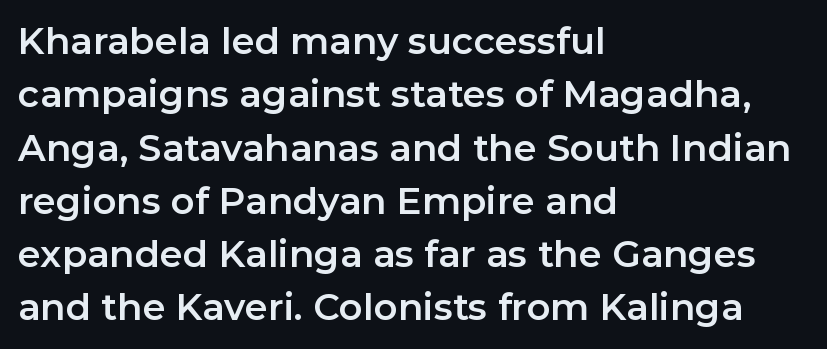
Q: Is the text italic (slanted)? A: No, it is upright.
Q: Is the typeface a serif or a sans-serif typeface? A: Sans-serif.
Q: Is the text underlined? A: No.
Q: How is the paragraph aligned? A: Left-aligned.
Q: Is the spacing between letters normal or unusually wide? A: Normal.
Q: Is the spacing between lines tight, normal or loose? A: Normal.
Q: Width (condensed, normal, or wide)? A: Normal.
Q: Stroke contrast? A: Low.
Q: x-height? A: Medium.
Q: Monospaced? A: No.
